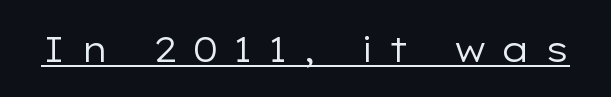
The letters stand upright; this is a roman face. This is not heavy type; no bold has been used. The type family on display is of the sans-serif kind. Substantial extra tracking has been applied to these lines. Like a heading marked for emphasis, these lines bear an underscore. Think of a printed novel: that variable character pitch is what you see here.
